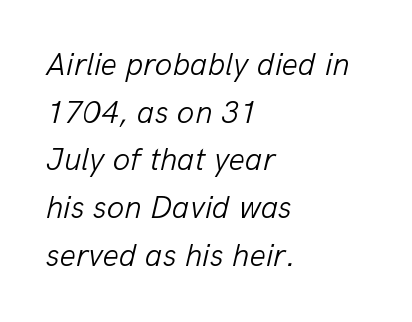
Q: Is the text bold? A: No.
Q: Is the text italic (slanted)? A: Yes, it leans right by about 13 degrees.
Q: Is the text underlined? A: No.
Q: How is the paragraph aligned? A: Left-aligned.
Q: Is the spacing between letters normal or unusually wide? A: Normal.
Q: Is the spacing between lines tight, normal or loose? A: Normal.
Q: Width (condensed, normal, or wide)? A: Normal.
Q: Stroke contrast? A: Low.
Q: x-height? A: Medium.
Q: Monospaced? A: No.
